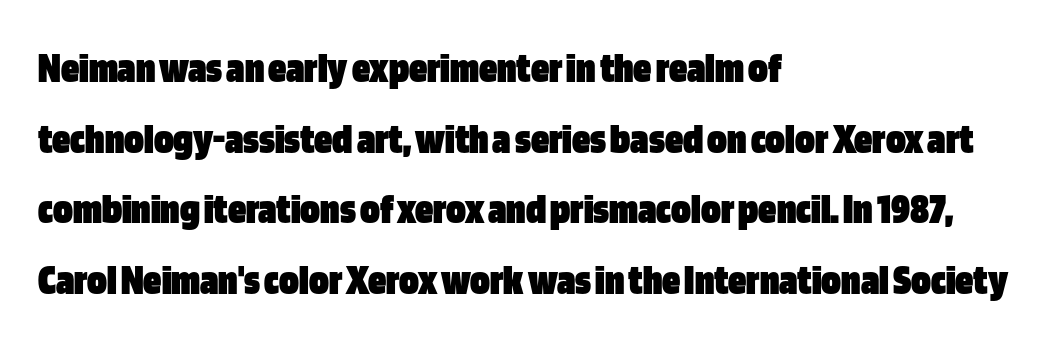
{"serif": "no", "italic": "no", "bold": "yes", "weight": "heavy", "width": "condensed", "stroke_contrast": "low", "x_height": "large", "monospaced": "no", "underline": "no", "align": "left", "line_spacing": "normal", "line_spacing_ratio": 1.57, "letter_spacing": "normal", "letter_spacing_em": 0.0, "glyph_px": 45}
